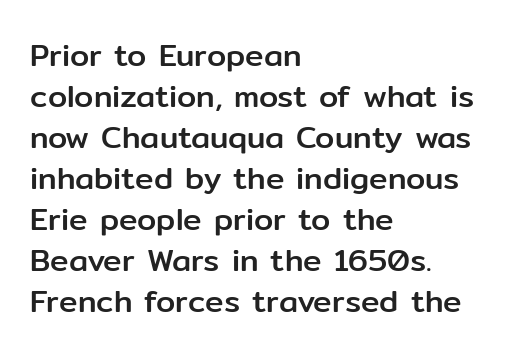
{"serif": "no", "italic": "no", "width": "normal", "stroke_contrast": "low", "x_height": "medium", "monospaced": "no", "underline": "no", "align": "left", "line_spacing": "normal", "line_spacing_ratio": 1.32, "letter_spacing": "normal", "letter_spacing_em": 0.0, "glyph_px": 31}
